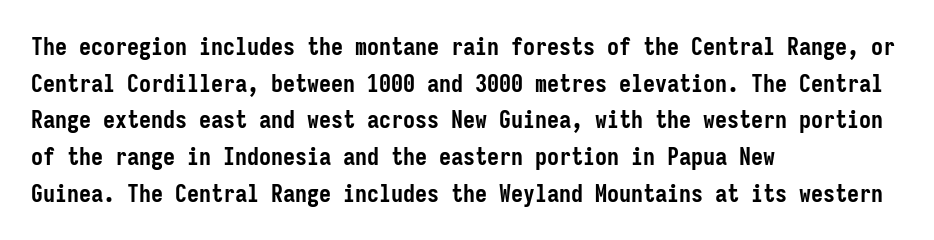
{"italic": "no", "bold": "yes", "underline": "no", "align": "left", "line_spacing": "normal", "line_spacing_ratio": 1.53, "letter_spacing": "normal", "letter_spacing_em": 0.0, "glyph_px": 24}
